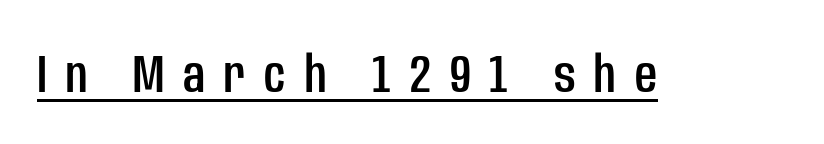
{"serif": "no", "italic": "no", "width": "condensed", "stroke_contrast": "low", "x_height": "large", "monospaced": "no", "underline": "yes", "letter_spacing": "wide", "letter_spacing_em": 0.35, "glyph_px": 54}
